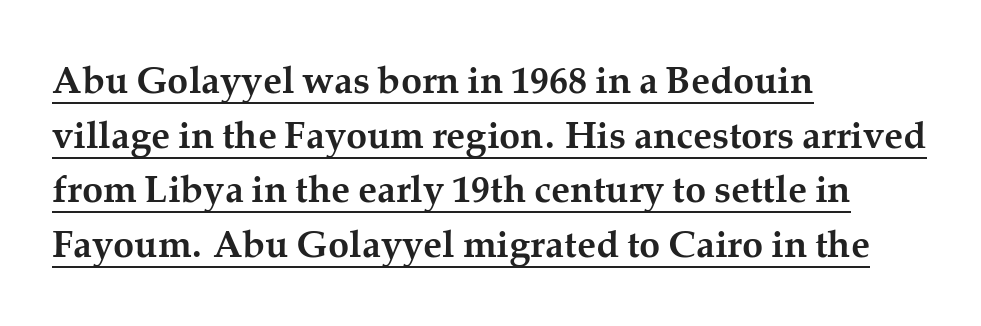
The image shows 38 px semibold serif type, upright; set left-aligned, normal line spacing (1.44x), normal letter spacing, underlined; medium stroke contrast and a medium x-height.
